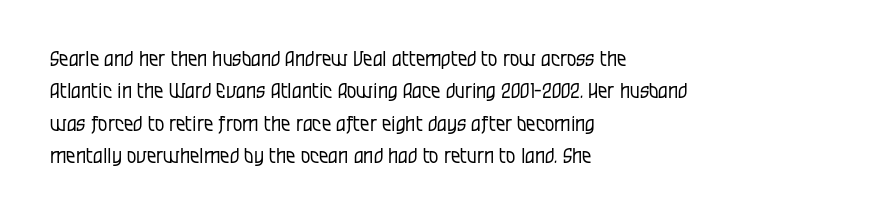
The image shows 21 px text type, upright; set left-aligned, normal line spacing (1.54x), normal letter spacing, not underlined.
